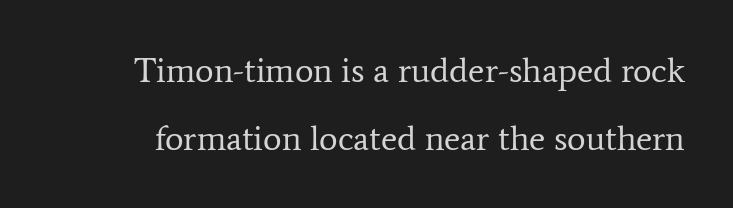
{"serif": "yes", "italic": "no", "bold": "no", "weight": "regular", "width": "normal", "stroke_contrast": "low", "x_height": "medium", "monospaced": "no", "underline": "no", "line_spacing": "loose", "line_spacing_ratio": 1.93, "letter_spacing": "normal", "letter_spacing_em": 0.0, "glyph_px": 35}
